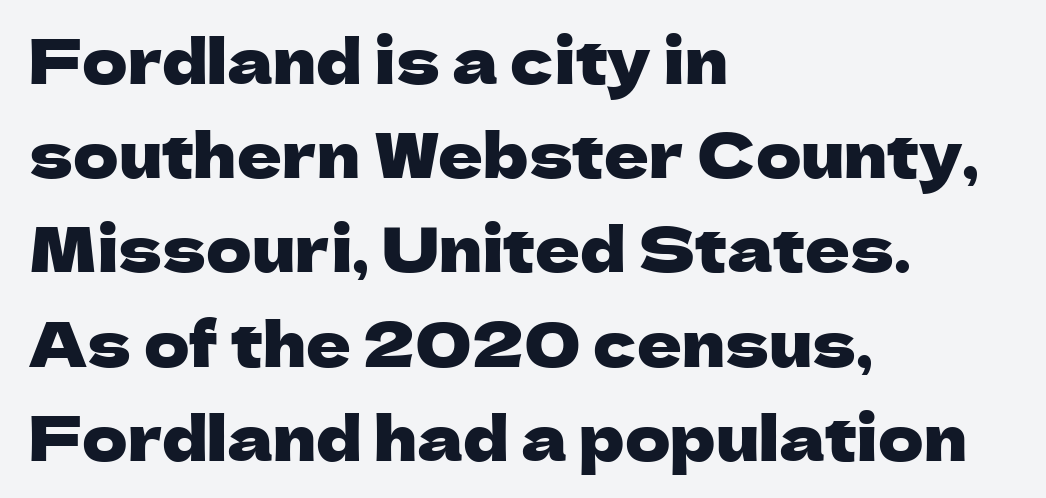
{"serif": "no", "italic": "no", "width": "normal", "stroke_contrast": "low", "x_height": "medium", "monospaced": "no", "underline": "no", "align": "left", "line_spacing": "normal", "line_spacing_ratio": 1.52, "letter_spacing": "normal", "letter_spacing_em": 0.0, "glyph_px": 62}
